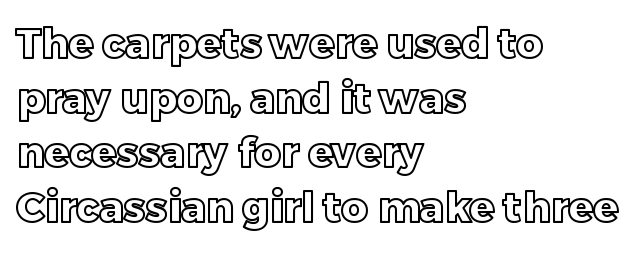
This rendering uses left alignment, leaving the right contour irregular. Quick note: not italic, upright. Words float on clear page, feet unadorned. Line spacing here is normal.
